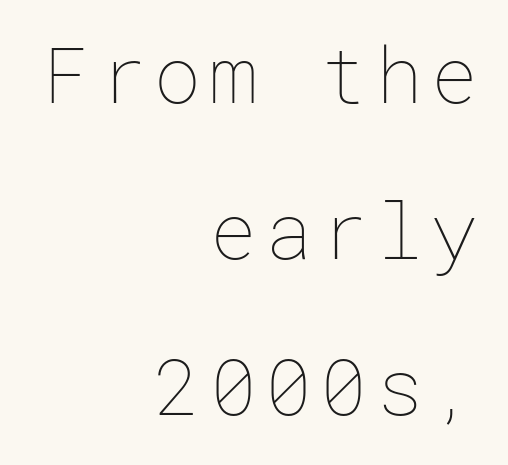
The letterforms sit at book weight or below. You can tell it's not italic because the verticals are truly vertical. The space directly below the letters is spotless. Is there much room between lines? Yes — plenty of vertical air separates them. Horizontally, the lines are justified to the trailing edge only.
